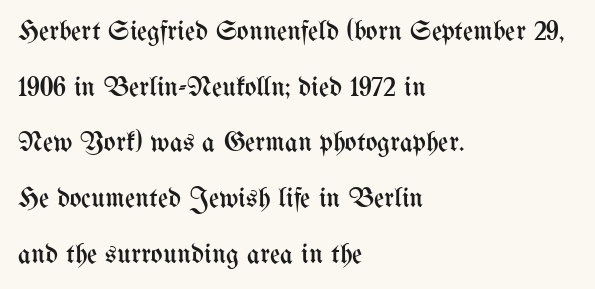
Layout note: lines flush left. What's the leading like? Stretched, with rows far apart. The tracking reads as untouched default to a designer's eye. Beneath every word, the page is bare.
